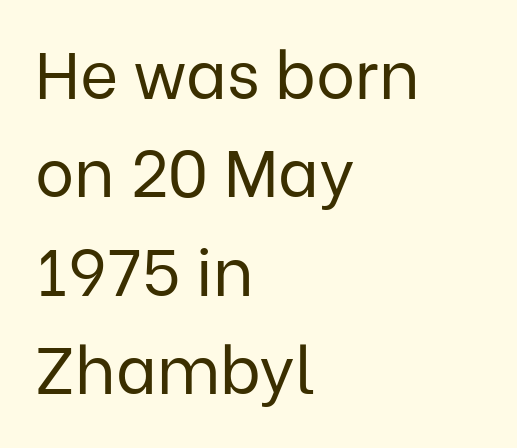
{"serif": "no", "italic": "no", "bold": "no", "weight": "regular", "width": "normal", "stroke_contrast": "low", "x_height": "medium", "monospaced": "no", "underline": "no", "align": "left", "line_spacing": "normal", "line_spacing_ratio": 1.49, "letter_spacing": "normal", "letter_spacing_em": 0.0, "glyph_px": 66}
